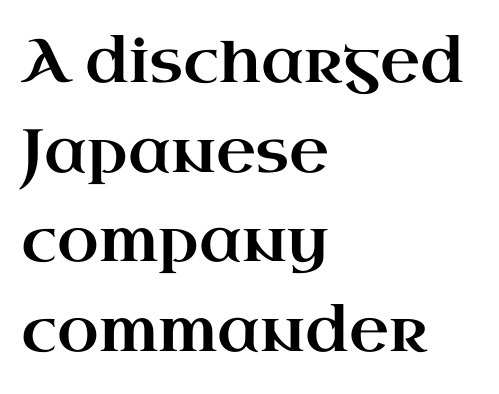
Q: Is the text italic (slanted)? A: No, it is upright.
Q: Is the typeface a serif or a sans-serif typeface? A: Serif.
Q: Is the text underlined? A: No.
Q: How is the paragraph aligned? A: Left-aligned.
Q: Is the spacing between letters normal or unusually wide? A: Normal.
Q: Is the spacing between lines tight, normal or loose? A: Normal.
Q: Width (condensed, normal, or wide)? A: Wide.
Q: Stroke contrast? A: High.
Q: x-height? A: Small.
Q: Monospaced? A: No.
